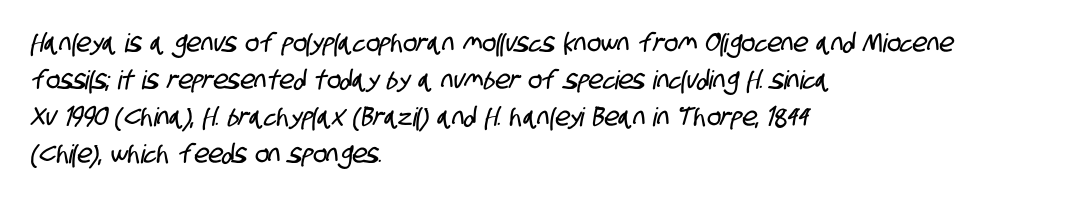
Honestly, the row spacing looks completely unremarkable. Every row of glyphs begins at an identical x-position on the left. The strip under each line holds only bare page. Here the glyphs are tracked normally, forming tight word shapes.
